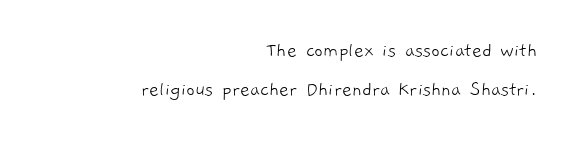
Q: Is the text bold? A: No.
Q: Is the text underlined? A: No.
Q: How is the paragraph aligned? A: Right-aligned.
Q: Is the spacing between letters normal or unusually wide? A: Normal.
